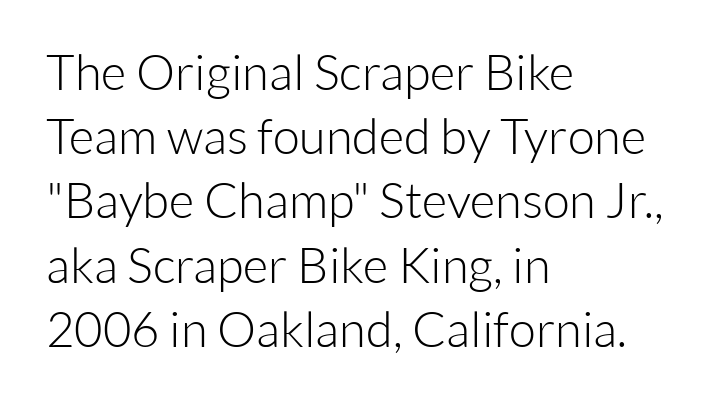
Stroke terminals: plain, sans-serif. Designer's note — italics off, roman on. Heft: none added — not bold. A typesetter would call this proportional, since set widths differ per character. The compositor pushed each line to the left boundary.
